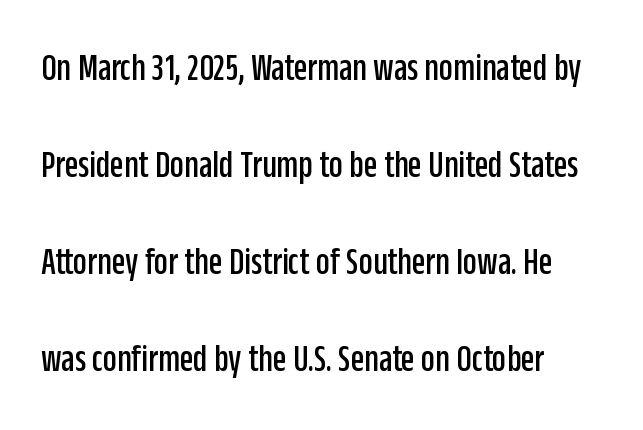
{"serif": "no", "italic": "no", "width": "condensed", "stroke_contrast": "low", "x_height": "large", "monospaced": "no", "underline": "no", "align": "left", "line_spacing": "loose", "line_spacing_ratio": 2.49, "letter_spacing": "normal", "letter_spacing_em": 0.0, "glyph_px": 39}
